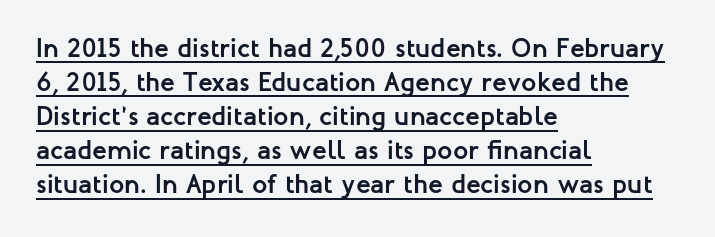
Q: Is the text bold? A: Yes.
Q: Is the text italic (slanted)? A: No, it is upright.
Q: Is the text underlined? A: Yes.
Q: How is the paragraph aligned? A: Left-aligned.
Q: Is the spacing between letters normal or unusually wide? A: Normal.
Q: Is the spacing between lines tight, normal or loose? A: Normal.
